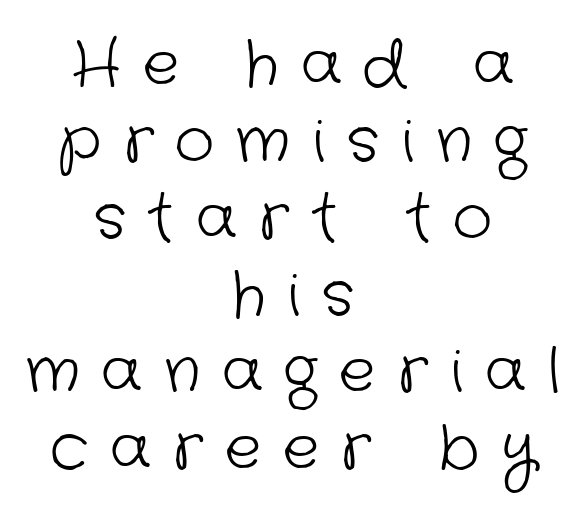
{"serif": "no", "bold": "no", "weight": "light", "width": "normal", "stroke_contrast": "low", "x_height": "medium", "monospaced": "no", "underline": "no", "align": "center", "line_spacing": "normal", "line_spacing_ratio": 1.26, "letter_spacing": "wide", "letter_spacing_em": 0.36, "glyph_px": 61}
